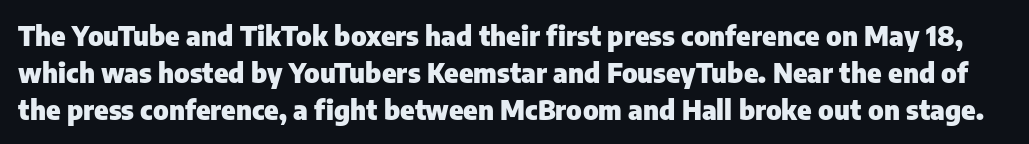
The image shows 27 px bold type, upright; set normal line spacing (1.37x), normal letter spacing, not underlined.
